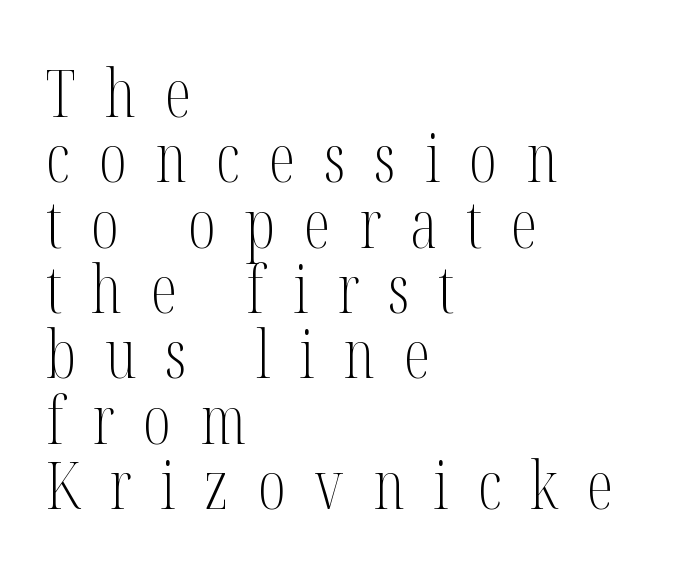
The image shows 66 px light, condensed serif type, upright; set left-aligned, tight line spacing (0.99x), unusually wide letter spacing (+0.44 em), not underlined; medium stroke contrast and a medium x-height.
